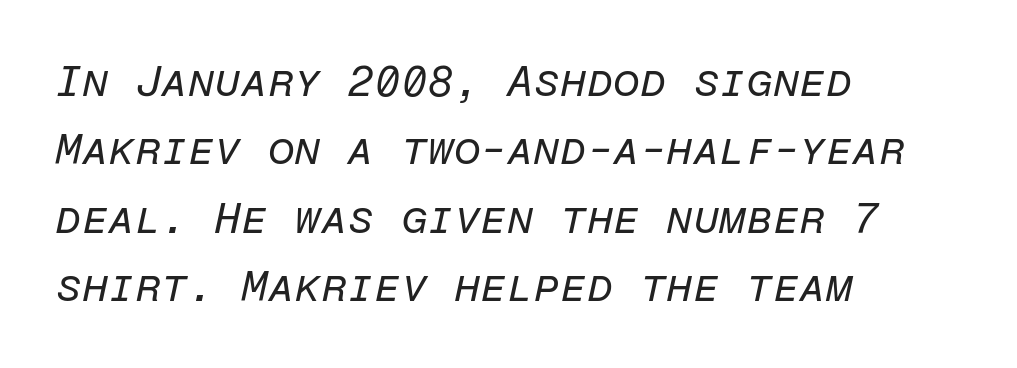
Horizontal alignment here is leftward, the default for most running prose. The whole block is typeset with a tilt. Vertical spacing — default. Check the space under the baseline: it is left empty. Honestly, the letter spacing is just normal — you wouldn't notice it. These lines are rendered in a fixed-pitch font.
